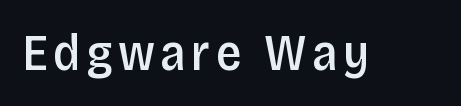
The image shows 51 px semibold, condensed sans-serif type, upright; set not underlined; low stroke contrast and a large x-height.
